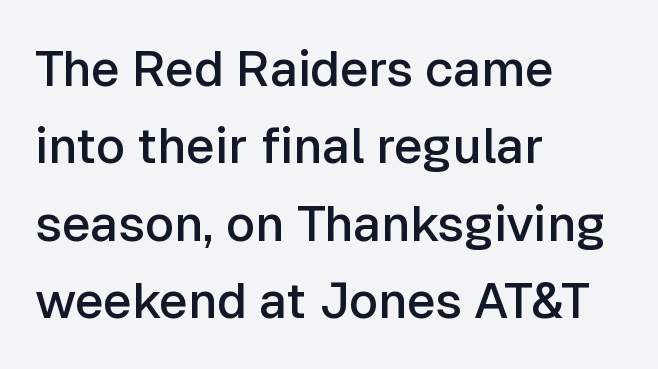
Q: Is the text bold? A: Semi-bold.
Q: Is the text italic (slanted)? A: No, it is upright.
Q: Is the typeface a serif or a sans-serif typeface? A: Sans-serif.
Q: Is the text underlined? A: No.
Q: How is the paragraph aligned? A: Left-aligned.
Q: Is the spacing between letters normal or unusually wide? A: Normal.
Q: Is the spacing between lines tight, normal or loose? A: Normal.
Q: Width (condensed, normal, or wide)? A: Normal.
Q: Stroke contrast? A: Low.
Q: x-height? A: Medium.
Q: Monospaced? A: No.
